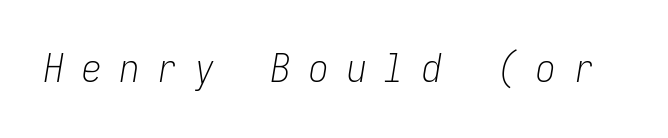
{"italic": "yes", "lean": "right", "slant_degrees": 9, "bold": "no", "weight": "light", "width": "condensed", "stroke_contrast": "low", "x_height": "medium", "monospaced": "yes", "underline": "no", "letter_spacing": "wide", "letter_spacing_em": 0.47, "glyph_px": 39}
